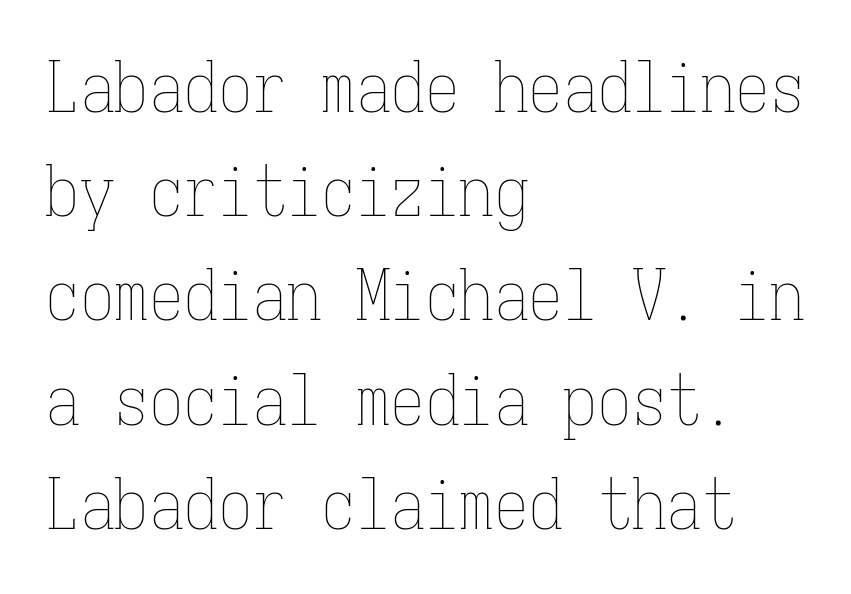
{"italic": "no", "bold": "no", "weight": "thin", "width": "condensed", "stroke_contrast": "low", "x_height": "medium", "monospaced": "yes", "underline": "no", "align": "left", "line_spacing": "normal", "line_spacing_ratio": 1.51, "letter_spacing": "normal", "letter_spacing_em": 0.0, "glyph_px": 69}
